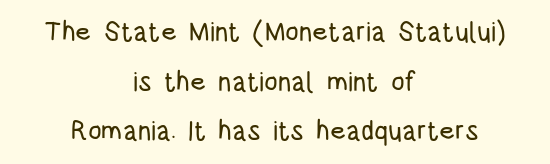
{"italic": "no", "underline": "no", "align": "center", "line_spacing_ratio": 1.84, "letter_spacing": "normal", "letter_spacing_em": 0.0, "glyph_px": 27}
